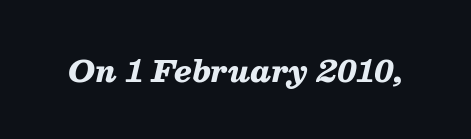
Q: Is the text bold? A: Yes.
Q: Is the text italic (slanted)? A: Yes, it leans right by about 13 degrees.
Q: Is the text underlined? A: No.
Q: Is the spacing between letters normal or unusually wide? A: Normal.
Q: Width (condensed, normal, or wide)? A: Normal.
Q: Stroke contrast? A: Medium.
Q: x-height? A: Medium.
Q: Monospaced? A: No.
